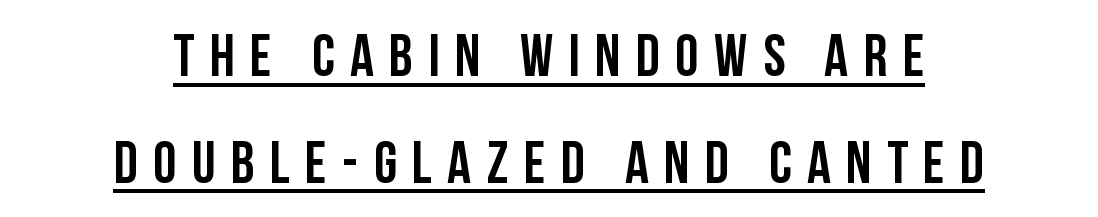
The image shows 59 px condensed sans-serif type, upright; set centered, line spacing 1.81x, unusually wide letter spacing (+0.26 em), underlined; low stroke contrast and a large x-height.
